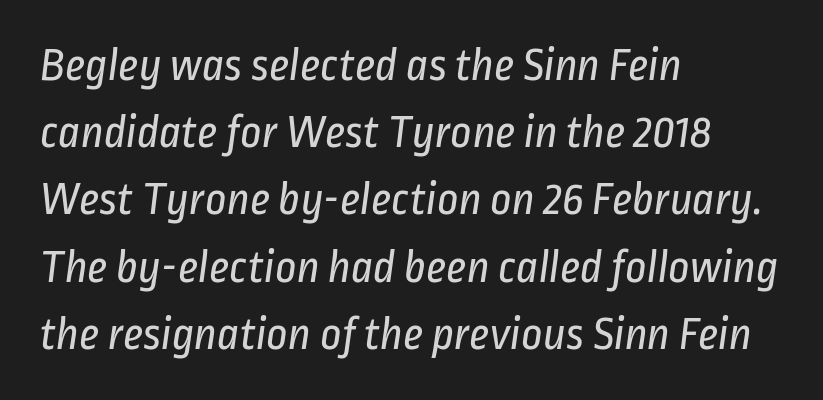
The type family on display is of the sans-serif kind. The space directly below the letters is spotless. Here the glyphs are tracked normally, forming tight word shapes. Ink coverage per letter is moderate at most. The passage shown is typed in a proportional face where columns would drift. Horizontal bands of white between lines are of average thickness.
